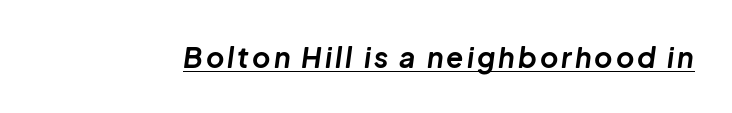
Is there an underline? Yes — a line sits under the letters. The specimen reads as italic at a glance. I'd describe the lettering as bold — thick and assertive. The letters advance in unequal steps, a hallmark of proportional type.
